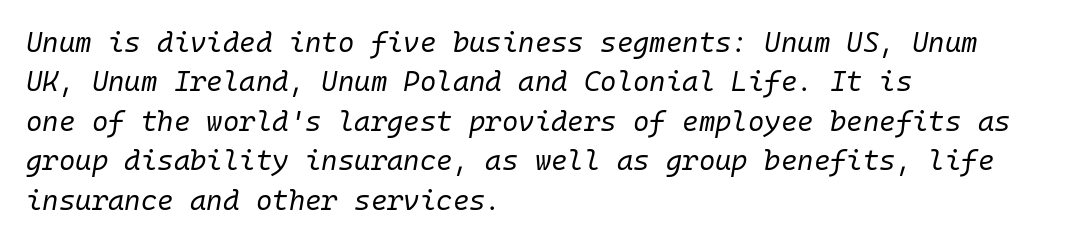
The setting favours the left margin, as ordinary paragraphs usually do. No extra tracking has been applied to these lines. The font's italic variant was chosen for this text. Is this a heavy cut? Hardly; it is regular or lighter.
